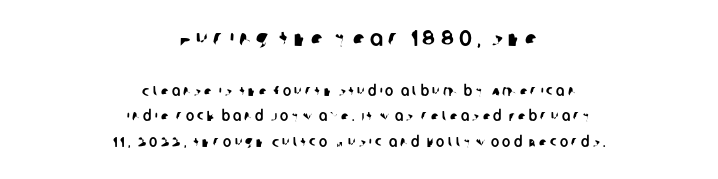
{"underline": "no", "align": "center", "line_spacing_ratio": 1.8, "letter_spacing": "wide", "letter_spacing_em": 0.22, "larger_block": "first", "size_ratio": 1.57, "glyph_px": 22}
